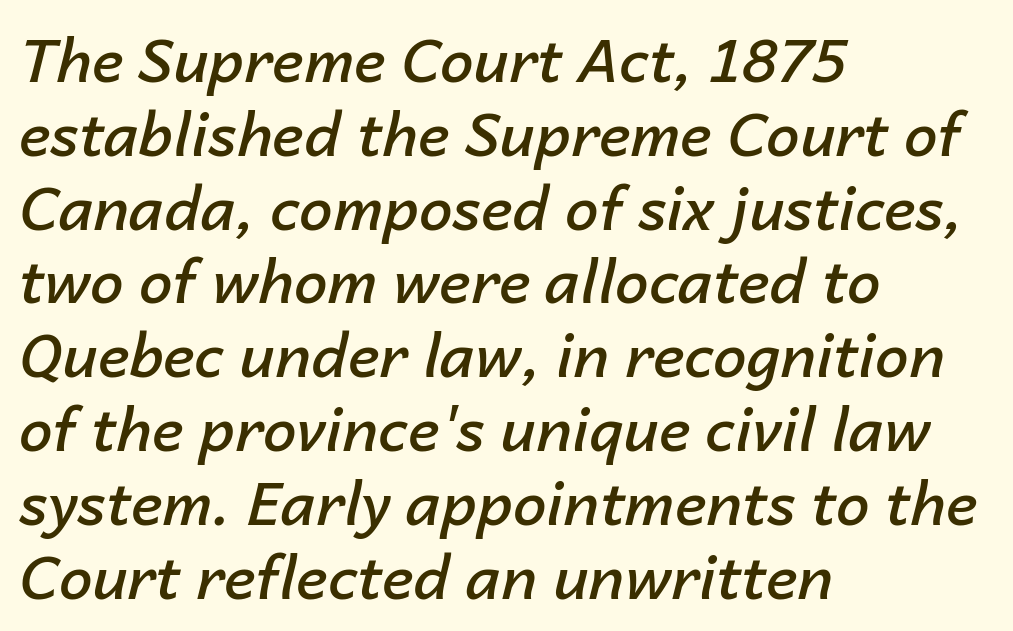
The ragged edge is on the right, which tells us the setting is flush left. Slightly chunky letters — semibold, I'd say, not full bold. Proportional: the letters do not fall into vertical columns. Characters are canted at an angle relative to the baseline's perpendicular.
